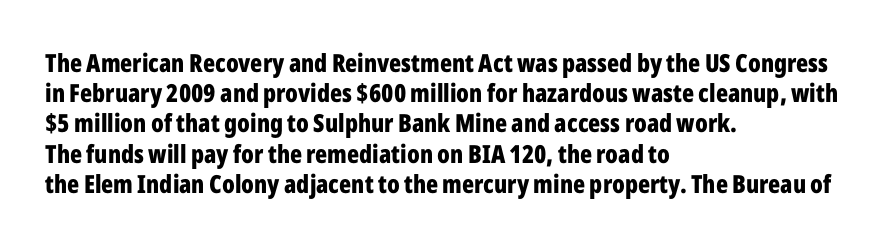
{"italic": "no", "bold": "yes", "underline": "no", "align": "left", "line_spacing_ratio": 1.21, "letter_spacing": "normal", "letter_spacing_em": 0.0, "glyph_px": 25}
